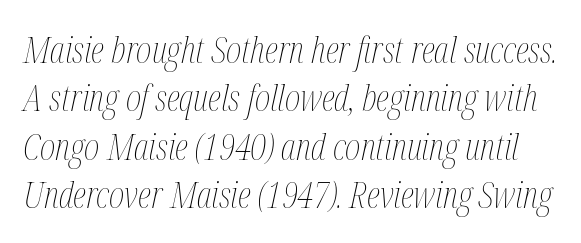
The image shows 37 px thin, condensed type, italic (leaning right); set normal line spacing (1.31x), normal letter spacing, not underlined; medium stroke contrast and a medium x-height.
